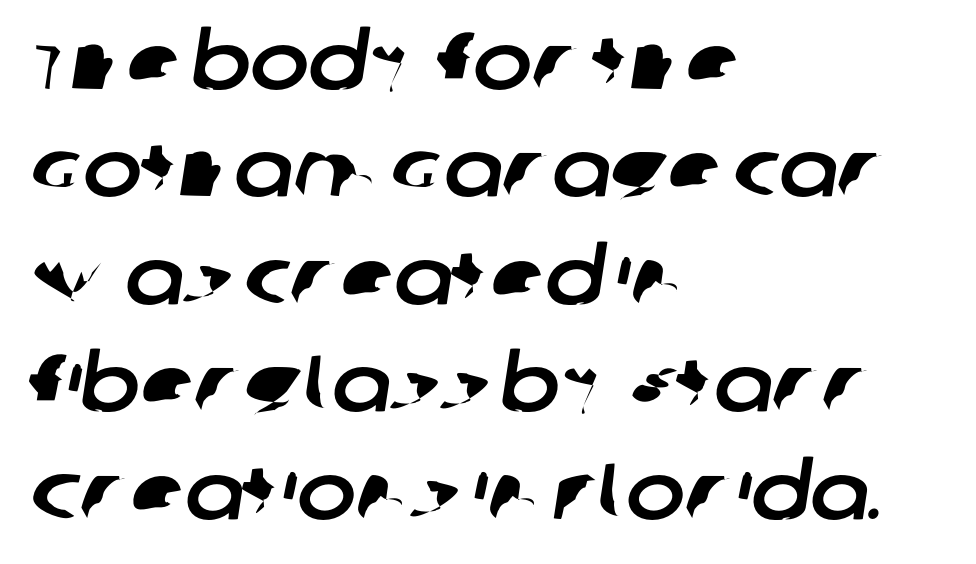
Q: Is the typeface a serif or a sans-serif typeface? A: Sans-serif.
Q: Is the text underlined? A: No.
Q: How is the paragraph aligned? A: Left-aligned.
Q: Is the spacing between letters normal or unusually wide? A: Normal.
Q: Is the spacing between lines tight, normal or loose? A: Normal.
Q: Width (condensed, normal, or wide)? A: Normal.
Q: Stroke contrast? A: Low.
Q: x-height? A: Large.
Q: Monospaced? A: No.
